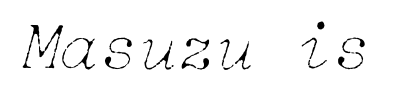
The gap between lines stays unmarked. The font sits on the lighter half of the weight spectrum, regular included. This is oblique type, the kind used for emphasis or titles. Default kerning and tracking; the words read as compact shapes.
